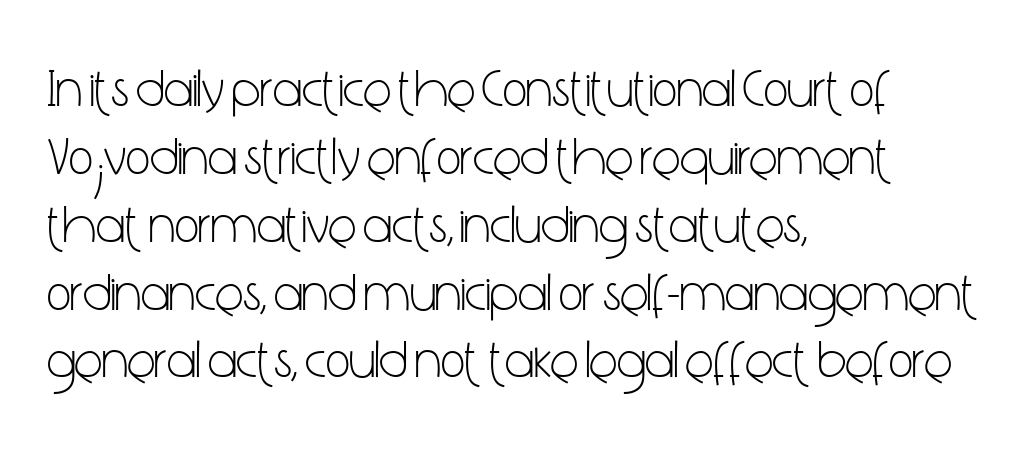
{"serif": "no", "italic": "no", "bold": "no", "weight": "light", "width": "condensed", "stroke_contrast": "low", "x_height": "medium", "monospaced": "no", "underline": "no", "align": "left", "line_spacing": "normal", "line_spacing_ratio": 1.28, "letter_spacing": "normal", "letter_spacing_em": 0.0, "glyph_px": 53}
